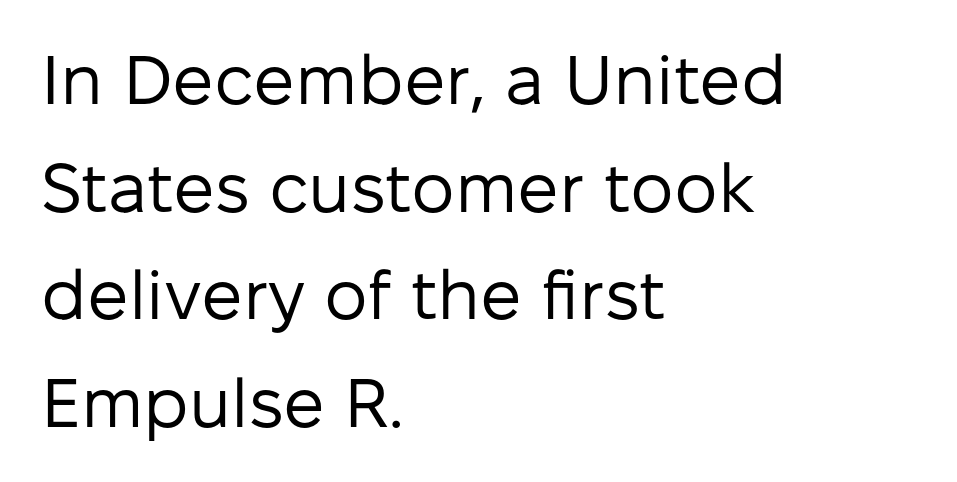
The image shows 69 px regular-weight sans-serif type, upright; set left-aligned, normal line spacing (1.56x), normal letter spacing, not underlined; low stroke contrast and a medium x-height.
